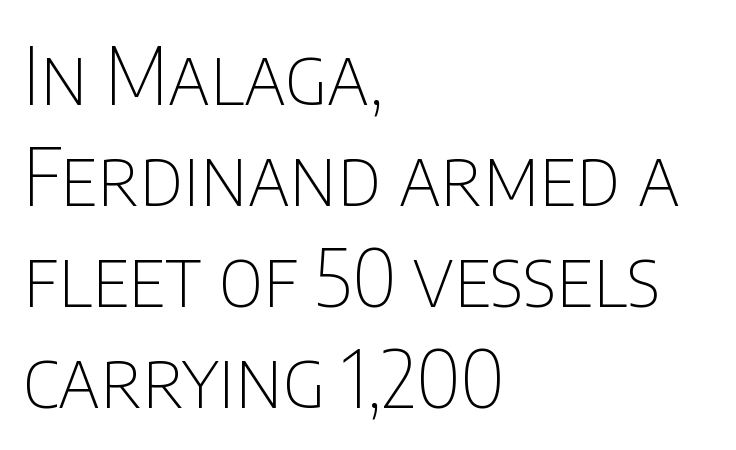
Observe the absence of serifs on each vertical stroke in this sample. Italic? Not at all — the glyphs are vertical. This is not heavy type; no bold has been used. Anything drawn beneath the words? Only blank space. The text block is weighted toward the left margin, trailing off unevenly rightward.
